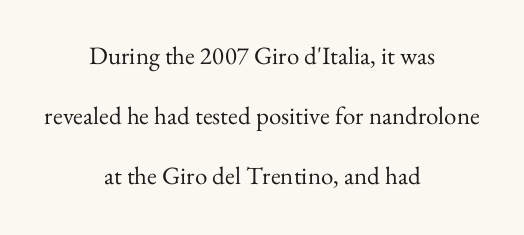
This block would shrink considerably if given ordinary leading; it's expanded now. Anything drawn beneath the words? Only blank space. This sample uses an upright cut, with every glyph sitting square on the baseline. A student would call this center alignment; a typographer would say set centered. Heft: none added — not bold.
